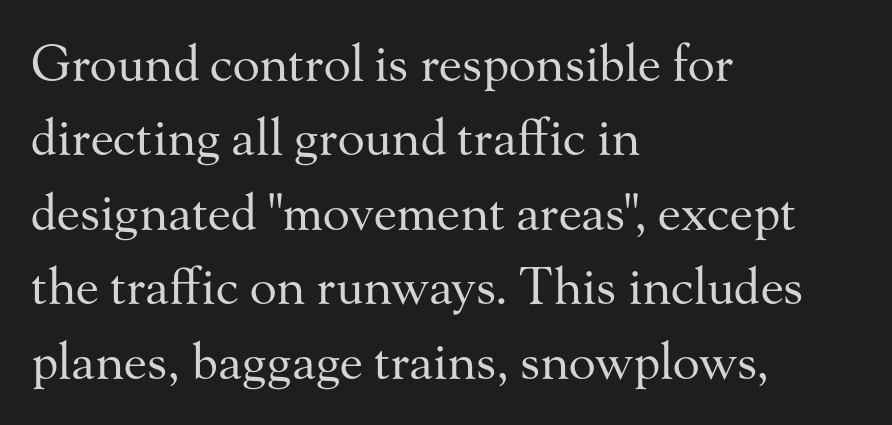
Q: Is the text bold? A: No.
Q: Is the text italic (slanted)? A: No, it is upright.
Q: Is the typeface a serif or a sans-serif typeface? A: Serif.
Q: Is the text underlined? A: No.
Q: How is the paragraph aligned? A: Left-aligned.
Q: Is the spacing between letters normal or unusually wide? A: Normal.
Q: Is the spacing between lines tight, normal or loose? A: Normal.
Q: Width (condensed, normal, or wide)? A: Normal.
Q: Stroke contrast? A: Medium.
Q: x-height? A: Small.
Q: Monospaced? A: No.
